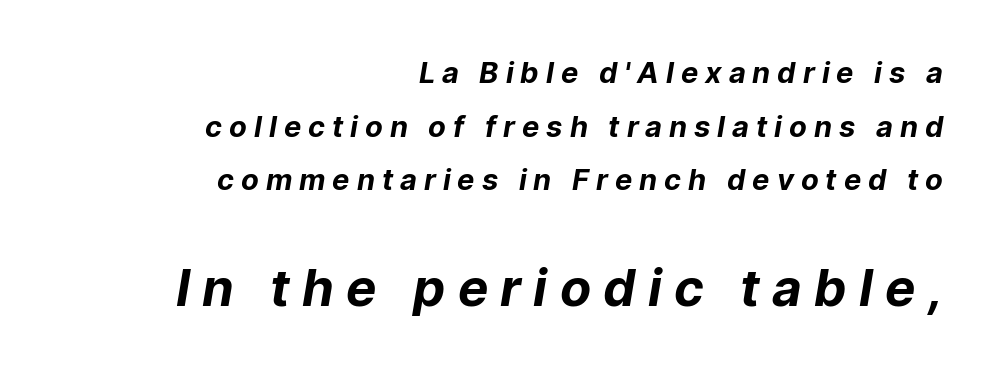
Bold? Absolutely — the strokes are thick and heavy. Lines of text with bare space underneath. One-word summary of the alignment: right. Students, note that the glyphs here are deliberately spaced far apart.
